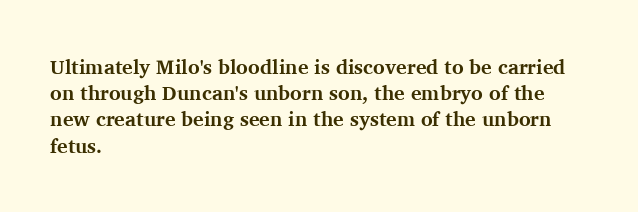
The image shows 20 px bold type, upright; set left-aligned, normal line spacing (1.31x), normal letter spacing, not underlined.
